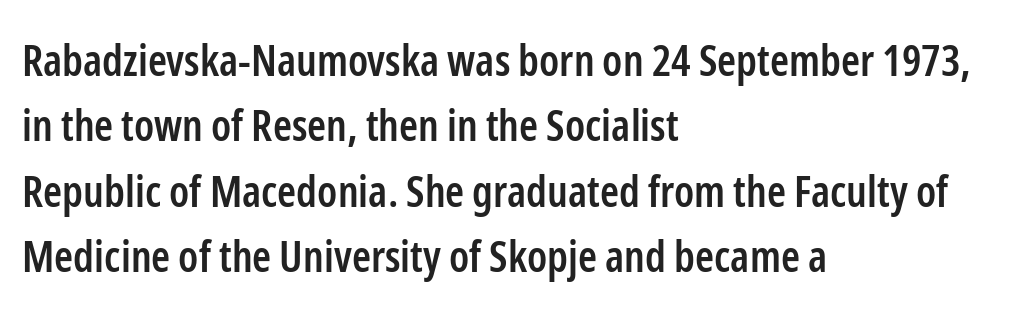
Q: Is the text bold? A: Semi-bold.
Q: Is the text italic (slanted)? A: No, it is upright.
Q: Is the typeface a serif or a sans-serif typeface? A: Sans-serif.
Q: Is the text underlined? A: No.
Q: How is the paragraph aligned? A: Left-aligned.
Q: Is the spacing between letters normal or unusually wide? A: Normal.
Q: Is the spacing between lines tight, normal or loose? A: Normal.
Q: Width (condensed, normal, or wide)? A: Condensed.
Q: Stroke contrast? A: Low.
Q: x-height? A: Medium.
Q: Monospaced? A: No.
